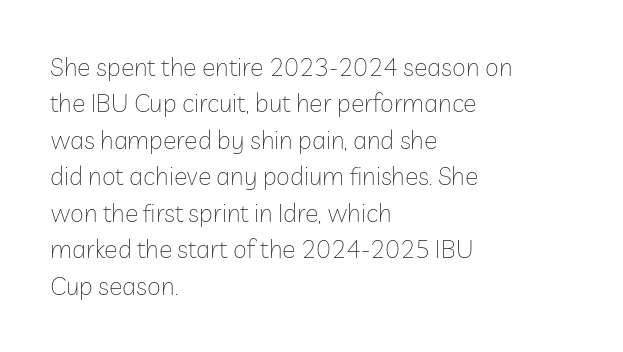
{"italic": "no", "bold": "no", "underline": "no", "align": "left", "line_spacing": "normal", "line_spacing_ratio": 1.46, "letter_spacing": "normal", "letter_spacing_em": 0.0, "glyph_px": 25}
